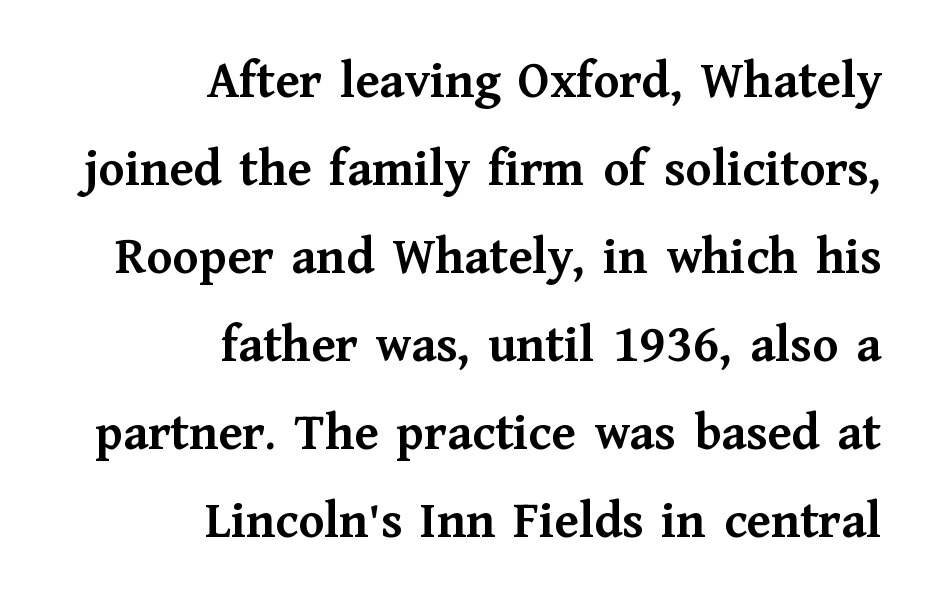
Check the space under the baseline: it is left empty. Do the characters align in a grid? No, the font is proportional. The rendering shows small feet on the letterforms — a serif design. The typesetting leans heavy: a genuine bold. Vertical strokes here are truly vertical. The rendering anchors every line to the right-hand side.
